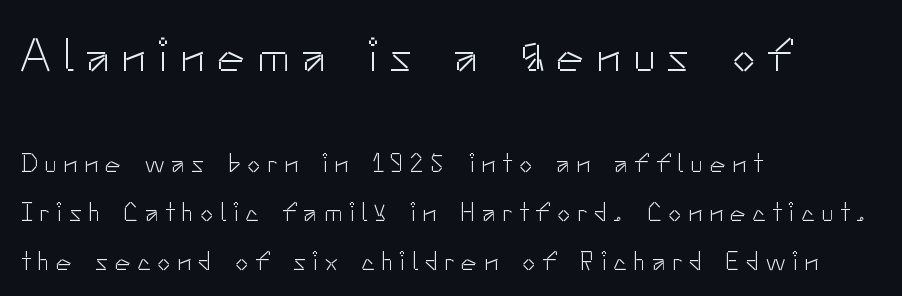
The image shows 46 px light sans-serif type, upright; set left-aligned, line spacing 1.88x, unusually wide letter spacing (+0.26 em), not underlined; the first (top) block is 1.77x larger; low stroke contrast and a small x-height.
